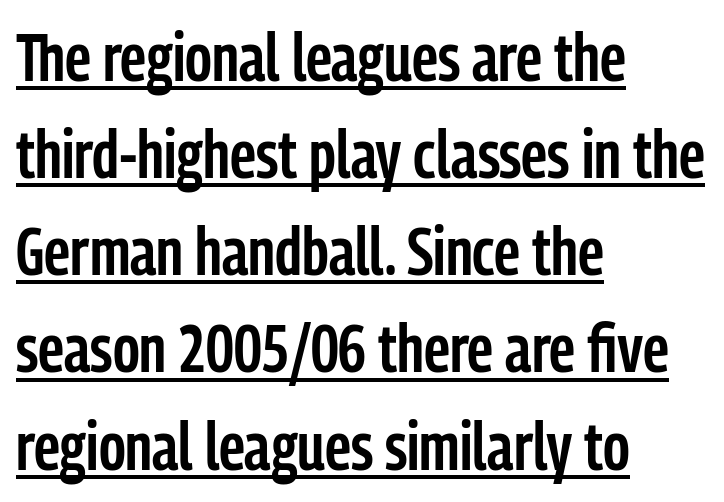
The image shows 67 px semibold, condensed sans-serif type, upright; set left-aligned, normal line spacing (1.45x), normal letter spacing, underlined; low stroke contrast and a medium x-height.
